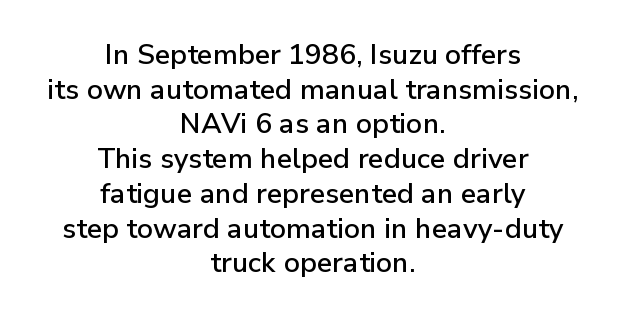
Q: Is the text italic (slanted)? A: No, it is upright.
Q: Is the typeface a serif or a sans-serif typeface? A: Sans-serif.
Q: Is the text underlined? A: No.
Q: How is the paragraph aligned? A: Centered.
Q: Is the spacing between letters normal or unusually wide? A: Normal.
Q: Width (condensed, normal, or wide)? A: Normal.
Q: Stroke contrast? A: Low.
Q: x-height? A: Medium.
Q: Monospaced? A: No.
